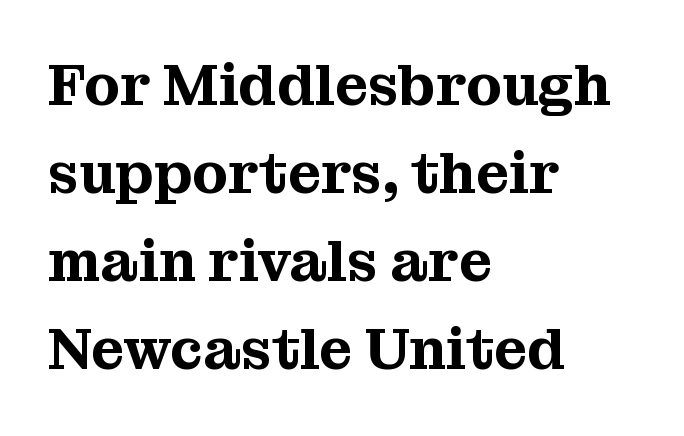
The image shows 58 px serif type, upright; set left-aligned, normal line spacing (1.52x), normal letter spacing, not underlined; medium stroke contrast and a medium x-height.
